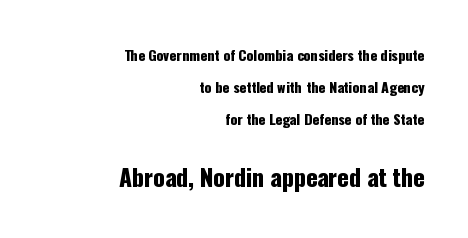
Look at the glyph heights: the lower group is clearly the bigger setting. The rag falls on the left side of this text block. Each new line begins a long way beneath the previous one. The zone under the glyphs is completely vacant.
